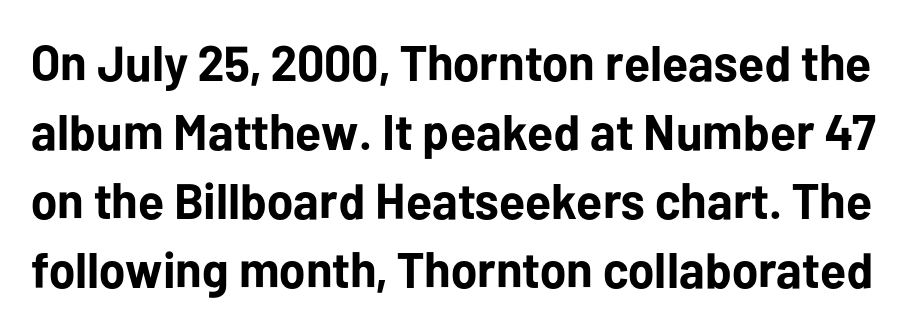
Q: Is the text bold? A: Yes.
Q: Is the text italic (slanted)? A: No, it is upright.
Q: Is the typeface a serif or a sans-serif typeface? A: Sans-serif.
Q: Is the text underlined? A: No.
Q: Is the spacing between letters normal or unusually wide? A: Normal.
Q: Is the spacing between lines tight, normal or loose? A: Normal.
Q: Width (condensed, normal, or wide)? A: Normal.
Q: Stroke contrast? A: Low.
Q: x-height? A: Medium.
Q: Monospaced? A: No.
